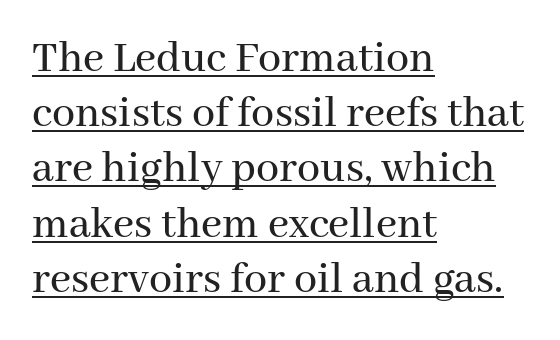
Q: Is the text italic (slanted)? A: No, it is upright.
Q: Is the typeface a serif or a sans-serif typeface? A: Serif.
Q: Is the text underlined? A: Yes.
Q: How is the paragraph aligned? A: Left-aligned.
Q: Is the spacing between letters normal or unusually wide? A: Normal.
Q: Width (condensed, normal, or wide)? A: Normal.
Q: Stroke contrast? A: Medium.
Q: x-height? A: Medium.
Q: Monospaced? A: No.
